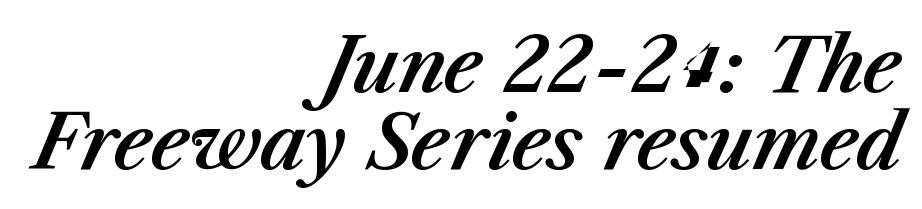
Q: Is the text italic (slanted)? A: Yes, it leans right by about 23 degrees.
Q: Is the text underlined? A: No.
Q: How is the paragraph aligned? A: Right-aligned.
Q: Is the spacing between letters normal or unusually wide? A: Normal.
Q: Is the spacing between lines tight, normal or loose? A: Tight.
Q: Width (condensed, normal, or wide)? A: Normal.
Q: Stroke contrast? A: Medium.
Q: x-height? A: Medium.
Q: Monospaced? A: No.
